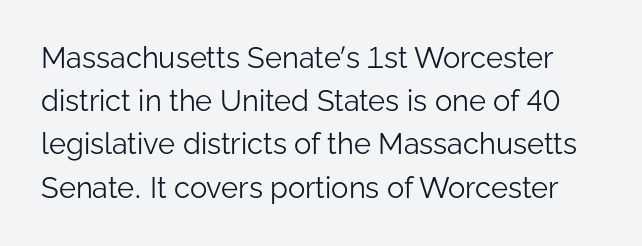
The foot of each line stays bare and open. Reading down the column, the eye jumps a familiar distance to each next line. I'd call this a sans setting — the letters go barefoot. Students, note that the glyphs here touch the page at normal intervals.
